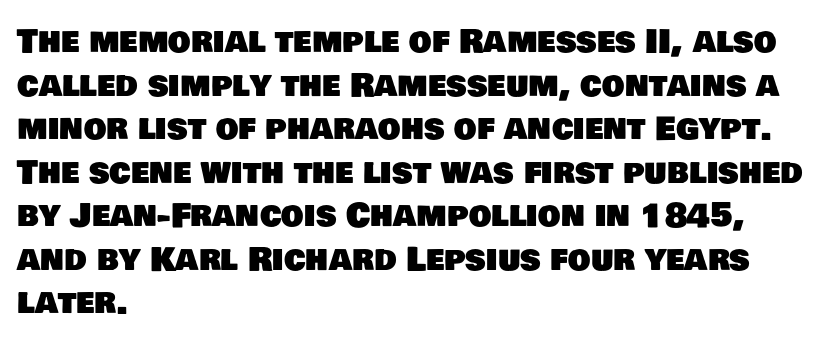
{"serif": "no", "width": "normal", "stroke_contrast": "low", "x_height": "large", "monospaced": "no", "underline": "no", "align": "left", "line_spacing": "normal", "line_spacing_ratio": 1.36, "letter_spacing": "normal", "letter_spacing_em": 0.0, "glyph_px": 32}
